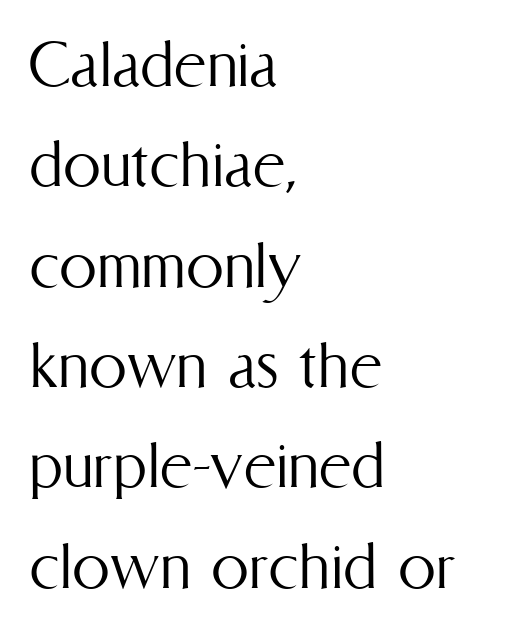
{"italic": "no", "bold": "no", "weight": "light", "width": "condensed", "stroke_contrast": "medium", "x_height": "medium", "monospaced": "no", "underline": "no", "align": "left", "line_spacing": "normal", "line_spacing_ratio": 1.32, "letter_spacing": "normal", "letter_spacing_em": 0.0, "glyph_px": 76}
